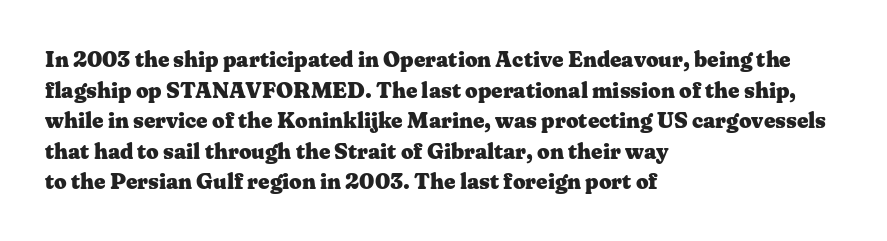
If you drew a line through each stem, it would be perfectly vertical. A normal amount of white space separates one row of letters from the next. Unmarked baselines from the first word to the last. Pretty heavy lettering here — definitely bold. The paragraph has a hard left edge and a soft right edge. These lines keep a tight, regular rhythm from letter to letter.
